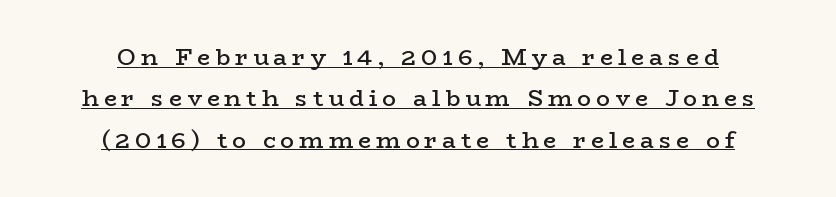
A typographer would call this underscored text. Notice the strokes are somewhat thickened but not fully heavy: this is a semibold. The whitespace from short lines is split evenly between both sides. These lines have a slow, spaced-out rhythm from letter to letter. Unlike italic type, these characters show no tilt at all.
